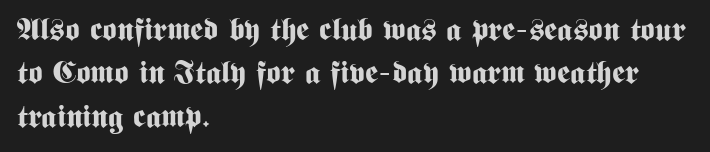
{"serif": "no", "italic": "no", "bold": "yes", "weight": "bold", "width": "condensed", "stroke_contrast": "medium", "x_height": "medium", "monospaced": "no", "underline": "no", "align": "left", "line_spacing": "normal", "line_spacing_ratio": 1.4, "letter_spacing": "normal", "letter_spacing_em": 0.0, "glyph_px": 31}
